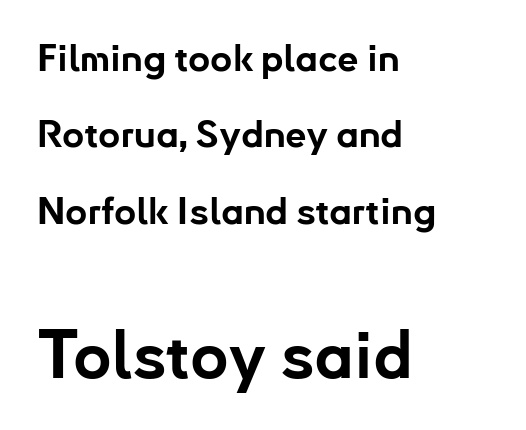
Each glyph is drawn with heavy, bold strokes. What kind of face is this? One without serifs — a sans. Is the block centered? No — it sits flush against the left margin. The horizontal fit of the characters is conventional and even.
